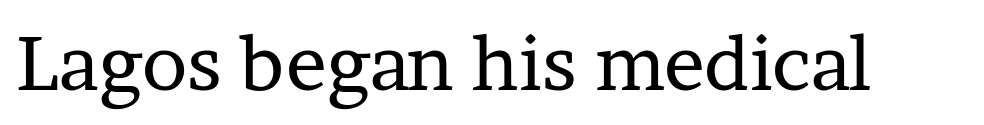
A quiet, ordinary-to-light weight characterises the typeface. Observe the serifs anchoring each vertical stroke in this sample. A clean baseline with only descenders dipping below it. The letters sit at their default tracking, neither squeezed nor spread.
